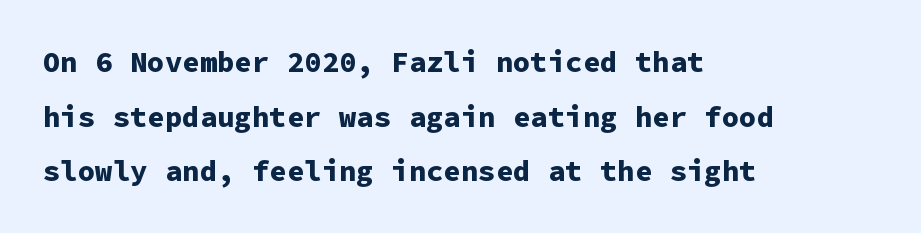
The image shows 29 px bold sans-serif type, upright, monospaced; set left-aligned, line spacing 1.88x, normal letter spacing, not underlined; low stroke contrast and a medium x-height.
